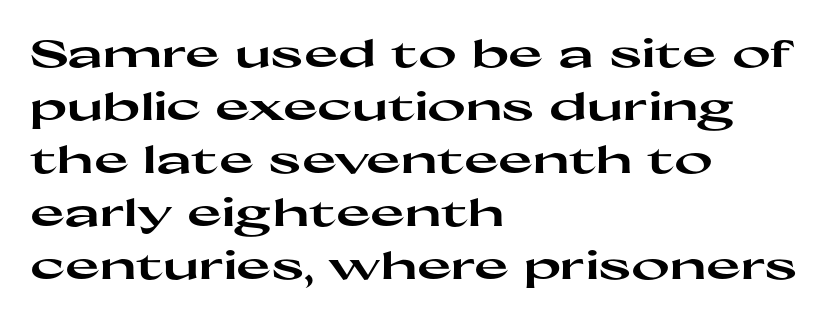
If you measured baseline to baseline, you'd find a middling distance. The axis of the letterforms is exactly vertical. Type style note: lacks serifs. As a designer I'd log this as weight 700, bold. Casual observation: everything's shoved over to the left. Students, note that the glyphs here touch the page at normal intervals.
